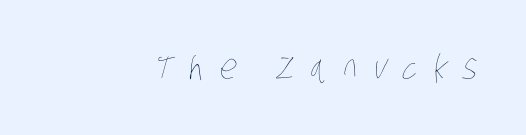
The image shows 34 px thin, condensed type; set unusually wide letter spacing (+0.46 em), not underlined; low stroke contrast and a large x-height.
